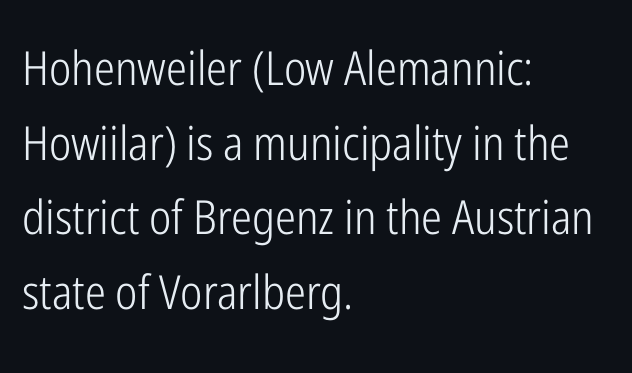
Q: Is the text bold? A: No.
Q: Is the text italic (slanted)? A: No, it is upright.
Q: Is the typeface a serif or a sans-serif typeface? A: Sans-serif.
Q: Is the text underlined? A: No.
Q: How is the paragraph aligned? A: Left-aligned.
Q: Is the spacing between letters normal or unusually wide? A: Normal.
Q: Is the spacing between lines tight, normal or loose? A: Normal.
Q: Width (condensed, normal, or wide)? A: Condensed.
Q: Stroke contrast? A: Low.
Q: x-height? A: Medium.
Q: Monospaced? A: No.
